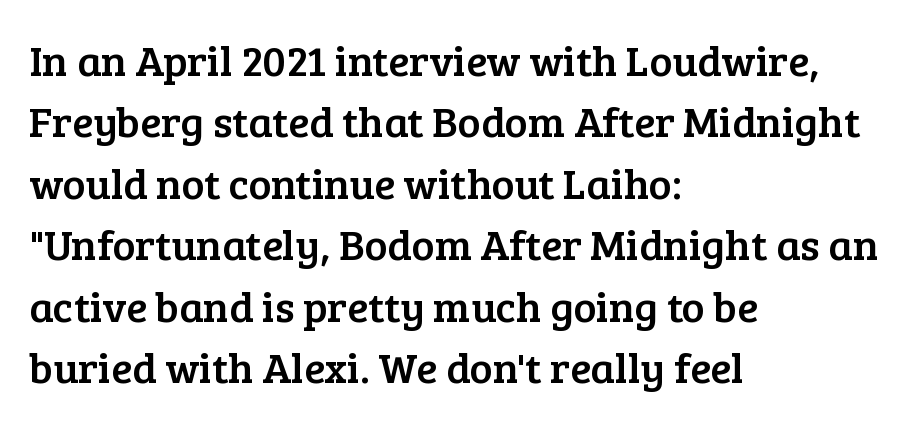
The image shows 43 px serif type, upright; set left-aligned, normal line spacing (1.43x), normal letter spacing, not underlined; low stroke contrast and a medium x-height.
